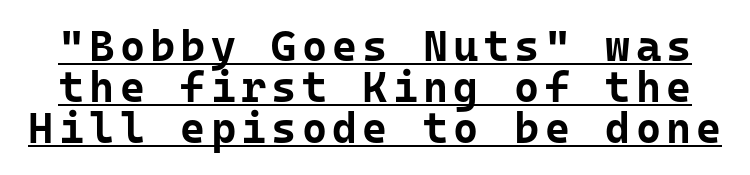
Q: Is the text bold? A: Yes.
Q: Is the text italic (slanted)? A: No, it is upright.
Q: Is the typeface a serif or a sans-serif typeface? A: Sans-serif.
Q: Is the text underlined? A: Yes.
Q: Is the spacing between lines tight, normal or loose? A: Tight.
Q: Width (condensed, normal, or wide)? A: Normal.
Q: Stroke contrast? A: Low.
Q: x-height? A: Medium.
Q: Monospaced? A: Yes.
